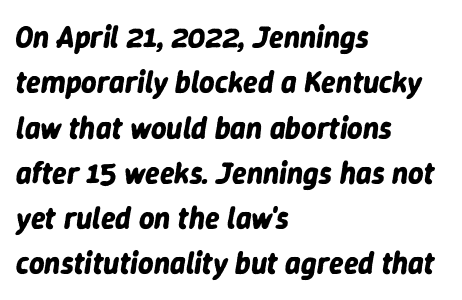
Q: Is the text bold? A: Yes.
Q: Is the text italic (slanted)? A: Yes, it leans right by about 9 degrees.
Q: Is the text underlined? A: No.
Q: How is the paragraph aligned? A: Left-aligned.
Q: Is the spacing between letters normal or unusually wide? A: Normal.
Q: Is the spacing between lines tight, normal or loose? A: Normal.
Q: Width (condensed, normal, or wide)? A: Normal.
Q: Stroke contrast? A: Low.
Q: x-height? A: Medium.
Q: Monospaced? A: No.
